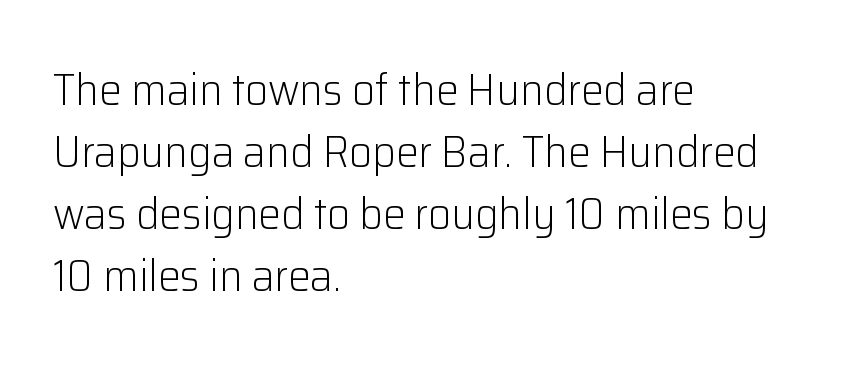
{"serif": "no", "italic": "no", "bold": "no", "weight": "light", "width": "normal", "stroke_contrast": "low", "x_height": "medium", "monospaced": "no", "underline": "no", "align": "left", "line_spacing": "normal", "line_spacing_ratio": 1.38, "letter_spacing": "normal", "letter_spacing_em": 0.0, "glyph_px": 45}
